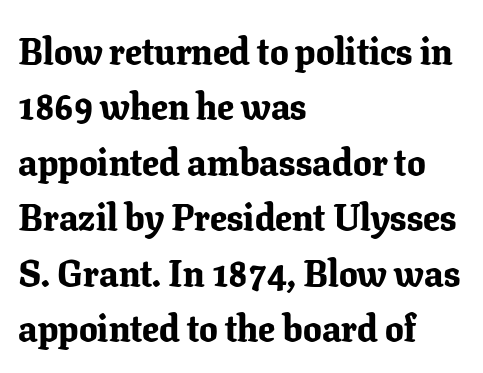
Q: Is the text bold? A: Yes.
Q: Is the text italic (slanted)? A: No, it is upright.
Q: Is the typeface a serif or a sans-serif typeface? A: Serif.
Q: Is the text underlined? A: No.
Q: How is the paragraph aligned? A: Left-aligned.
Q: Is the spacing between letters normal or unusually wide? A: Normal.
Q: Is the spacing between lines tight, normal or loose? A: Normal.
Q: Width (condensed, normal, or wide)? A: Normal.
Q: Stroke contrast? A: Low.
Q: x-height? A: Medium.
Q: Monospaced? A: No.
